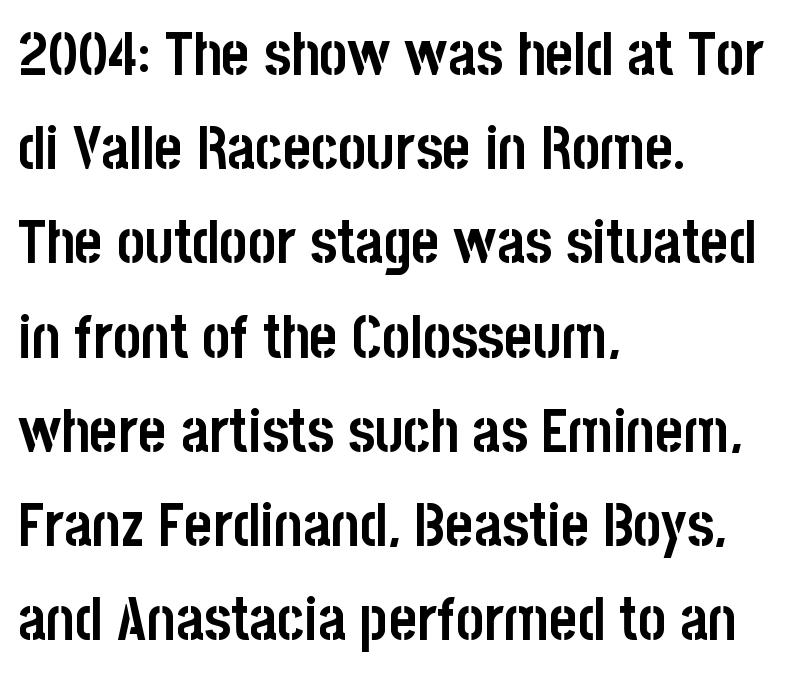
The image shows 60 px semibold, condensed sans-serif type, upright; set left-aligned, normal line spacing (1.57x), normal letter spacing, not underlined; low stroke contrast and a large x-height.
